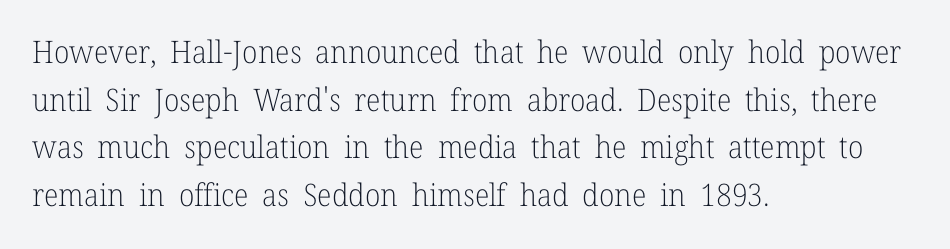
Q: Is the text bold? A: No.
Q: Is the text italic (slanted)? A: No, it is upright.
Q: Is the typeface a serif or a sans-serif typeface? A: Serif.
Q: Is the text underlined? A: No.
Q: How is the paragraph aligned? A: Left-aligned.
Q: Is the spacing between letters normal or unusually wide? A: Normal.
Q: Is the spacing between lines tight, normal or loose? A: Normal.
Q: Width (condensed, normal, or wide)? A: Normal.
Q: Stroke contrast? A: Low.
Q: x-height? A: Medium.
Q: Monospaced? A: No.
